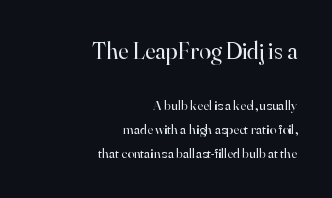
{"italic": "no", "bold": "no", "underline": "no", "align": "right", "line_spacing_ratio": 1.73, "letter_spacing": "normal", "letter_spacing_em": 0.0, "larger_block": "first", "size_ratio": 1.71, "glyph_px": 24}
